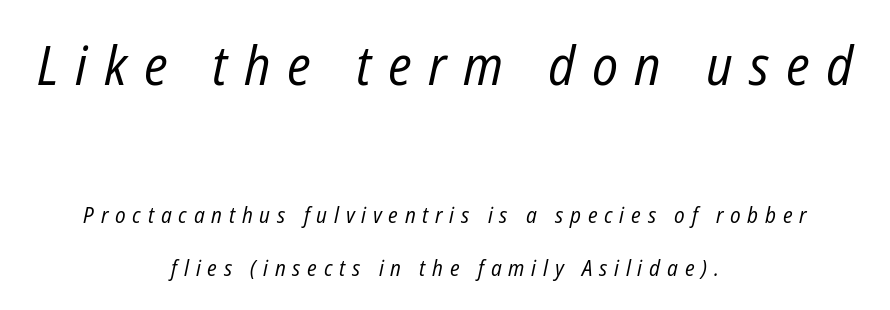
Is the type slanted? Yes — the strokes lean at a clear angle. The letters advance in unequal steps, a hallmark of proportional type. Top chunk: large. Bottom chunk: small. Check the space under the baseline: it is left empty. Short note: letters widely spaced.
